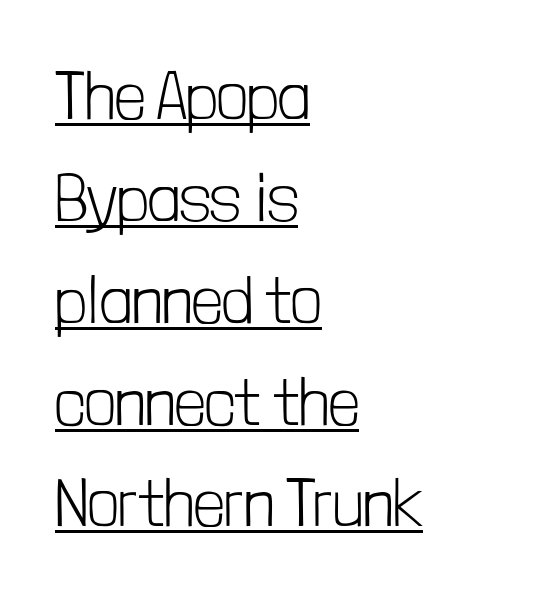
{"serif": "no", "italic": "no", "bold": "no", "weight": "light", "width": "condensed", "stroke_contrast": "low", "x_height": "medium", "monospaced": "no", "underline": "yes", "align": "left", "line_spacing": "normal", "line_spacing_ratio": 1.52, "letter_spacing": "normal", "letter_spacing_em": 0.0, "glyph_px": 67}
